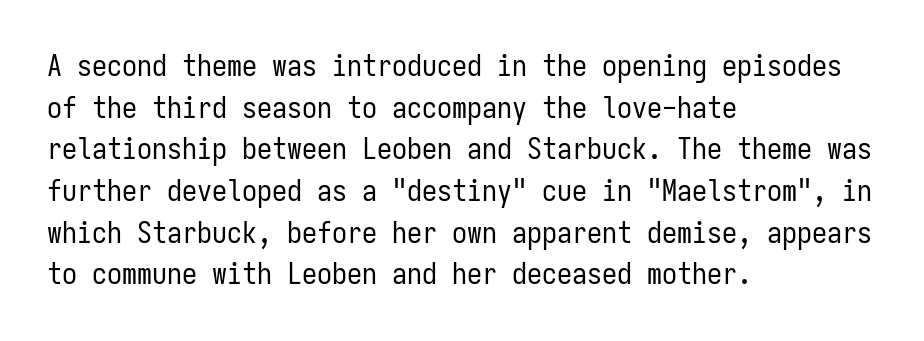
The image shows 30 px regular-weight, condensed sans-serif type, upright, monospaced; set left-aligned, normal line spacing (1.39x), normal letter spacing, not underlined; low stroke contrast and a medium x-height.
